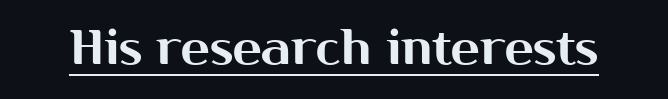
Q: Is the text italic (slanted)? A: No, it is upright.
Q: Is the typeface a serif or a sans-serif typeface? A: Sans-serif.
Q: Is the text underlined? A: Yes.
Q: Is the spacing between letters normal or unusually wide? A: Normal.
Q: Width (condensed, normal, or wide)? A: Normal.
Q: Stroke contrast? A: Medium.
Q: x-height? A: Medium.
Q: Monospaced? A: No.
